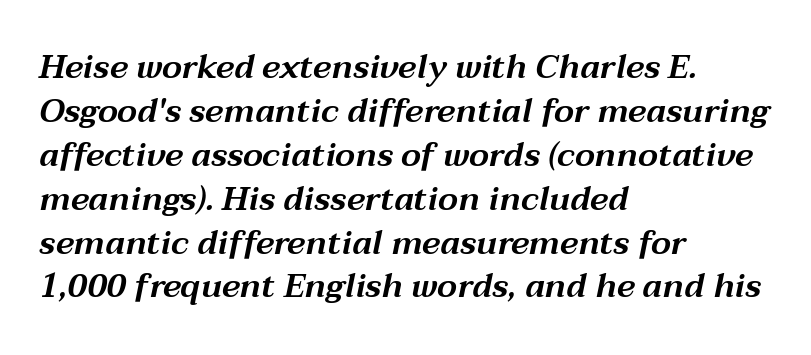
{"italic": "yes", "lean": "right", "slant_degrees": 12, "width": "wide", "stroke_contrast": "medium", "x_height": "medium", "monospaced": "no", "underline": "no", "align": "left", "line_spacing": "normal", "line_spacing_ratio": 1.33, "letter_spacing": "normal", "letter_spacing_em": 0.0, "glyph_px": 33}
